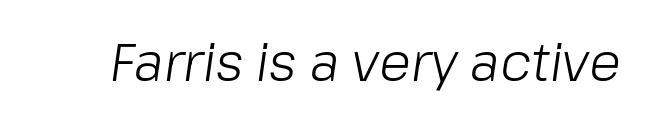
The cut favours lightness, reaching ordinary text weight at its darkest. Slant detected: the letters are inclined. The gaps between neighbouring characters are ordinary and unremarkable. Descender tails drop into unmarked territory. A typesetter would call this proportional, since set widths differ per character.
